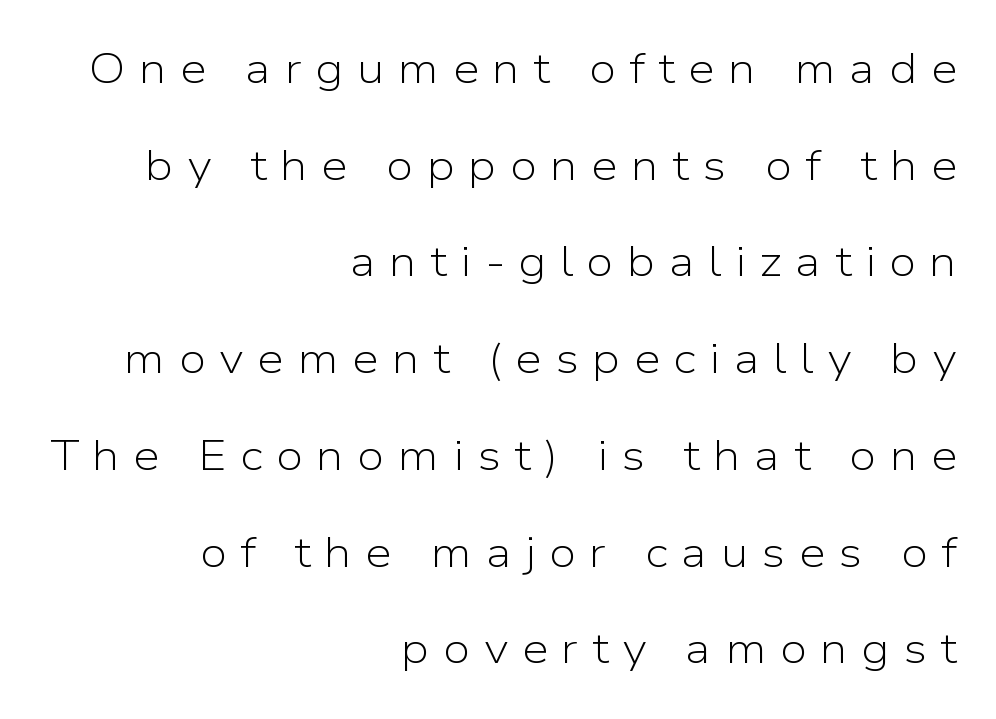
Q: Is the text bold? A: No.
Q: Is the text italic (slanted)? A: No, it is upright.
Q: Is the typeface a serif or a sans-serif typeface? A: Sans-serif.
Q: Is the text underlined? A: No.
Q: How is the paragraph aligned? A: Right-aligned.
Q: Is the spacing between letters normal or unusually wide? A: Unusually wide.
Q: Is the spacing between lines tight, normal or loose? A: Loose.
Q: Width (condensed, normal, or wide)? A: Normal.
Q: Stroke contrast? A: Low.
Q: x-height? A: Medium.
Q: Monospaced? A: No.
